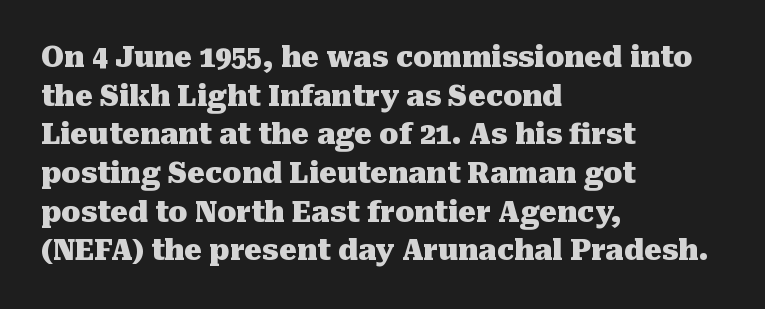
{"serif": "yes", "italic": "no", "bold": "yes", "weight": "heavy", "width": "normal", "stroke_contrast": "medium", "x_height": "medium", "monospaced": "no", "underline": "no", "align": "left", "line_spacing": "normal", "line_spacing_ratio": 1.38, "letter_spacing": "normal", "letter_spacing_em": 0.0, "glyph_px": 28}
